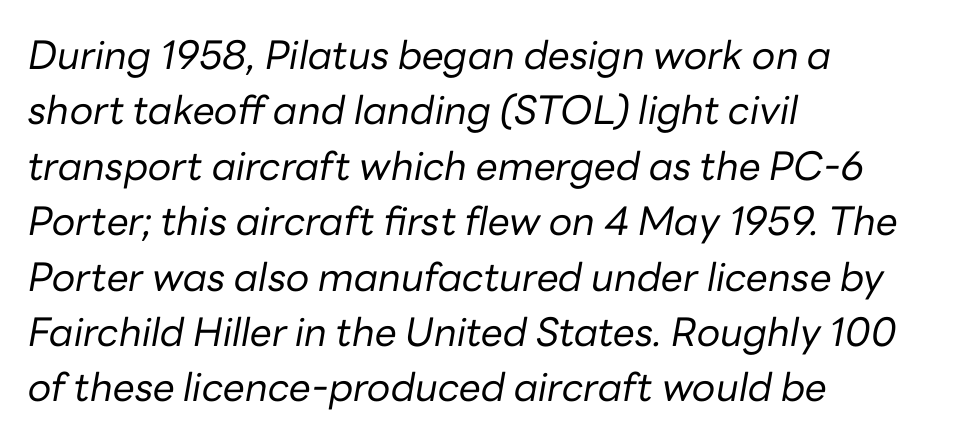
The image shows 39 px regular-weight type, italic (leaning right); set left-aligned, normal line spacing (1.42x), normal letter spacing, not underlined; low stroke contrast and a medium x-height.
